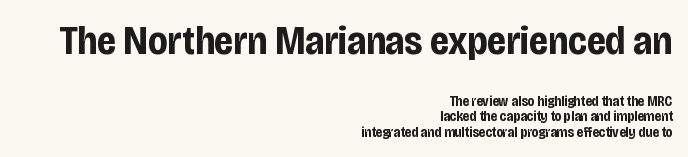
Q: Is the text bold? A: Yes.
Q: Is the text italic (slanted)? A: No, it is upright.
Q: Is the typeface a serif or a sans-serif typeface? A: Sans-serif.
Q: Is the text underlined? A: No.
Q: How is the paragraph aligned? A: Right-aligned.
Q: Is the spacing between letters normal or unusually wide? A: Normal.
Q: Is the spacing between lines tight, normal or loose? A: Tight.
Q: Which block of text is set in a larger size, the first (top) or the second (bottom)? A: The first (top) one.
Q: Width (condensed, normal, or wide)? A: Condensed.
Q: Stroke contrast? A: Low.
Q: x-height? A: Large.
Q: Monospaced? A: No.
